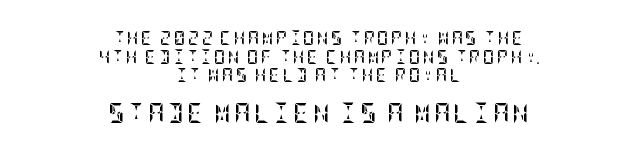
{"italic": "no", "bold": "yes", "underline": "no", "align": "center", "line_spacing": "normal", "line_spacing_ratio": 1.33, "larger_block": "second", "size_ratio": 1.43, "glyph_px": 20}
